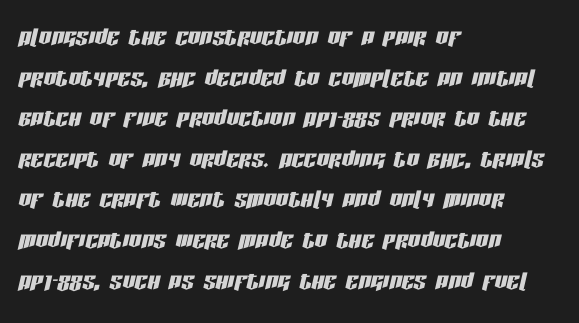
The lines sit at an ordinary, default distance from one another. Every row of glyphs begins at an identical x-position on the left. Looks like regular typesetting: each glyph gets only the width it needs. Standard letterfit; no display-style spreading of the glyphs. Would a proofreader flag this as italicized? Yes.
